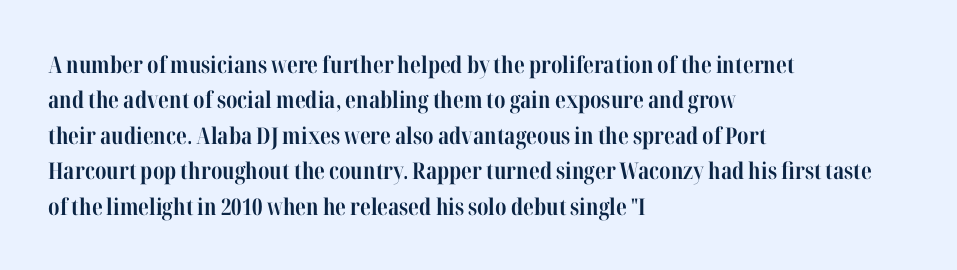
{"italic": "no", "bold": "yes", "underline": "no", "align": "left", "line_spacing": "normal", "line_spacing_ratio": 1.54, "letter_spacing": "normal", "letter_spacing_em": 0.0, "glyph_px": 23}
